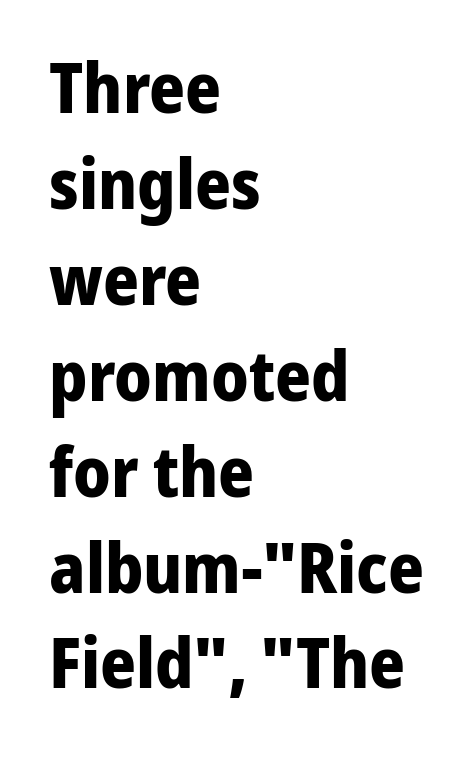
The image shows 69 px bold sans-serif type, upright; set left-aligned, normal line spacing (1.39x), normal letter spacing, not underlined; low stroke contrast and a medium x-height.
